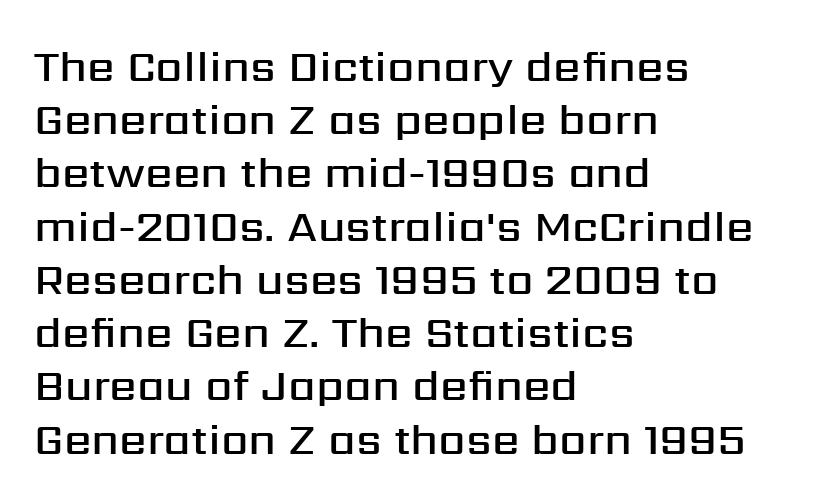
Q: Is the text bold? A: Semi-bold.
Q: Is the text italic (slanted)? A: No, it is upright.
Q: Is the typeface a serif or a sans-serif typeface? A: Sans-serif.
Q: Is the text underlined? A: No.
Q: How is the paragraph aligned? A: Left-aligned.
Q: Is the spacing between letters normal or unusually wide? A: Normal.
Q: Width (condensed, normal, or wide)? A: Normal.
Q: Stroke contrast? A: Medium.
Q: x-height? A: Medium.
Q: Monospaced? A: No.
